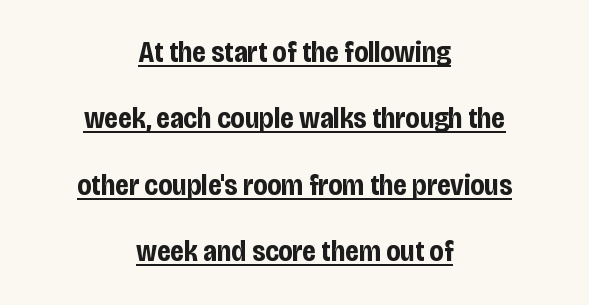
Compared with typical body copy, the letter spacing here is the same. Students, this is bold: see how much ink each stroke carries. The space between consecutive lines is lavish. Does the lettering tilt? It doesn't — this is upright.
